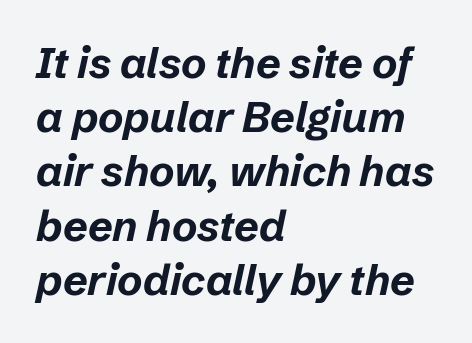
{"italic": "yes", "lean": "right", "slant_degrees": 12, "bold": "yes", "weight": "bold", "width": "normal", "stroke_contrast": "low", "x_height": "medium", "monospaced": "no", "underline": "no", "align": "left", "line_spacing": "normal", "line_spacing_ratio": 1.26, "letter_spacing": "normal", "letter_spacing_em": 0.0, "glyph_px": 43}
